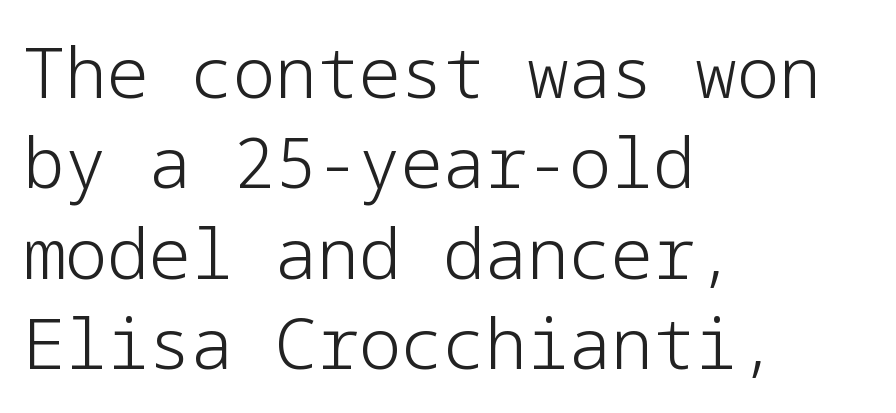
The image shows 70 px light sans-serif type, upright; set left-aligned, normal line spacing (1.29x), normal letter spacing, not underlined; low stroke contrast and a medium x-height.
